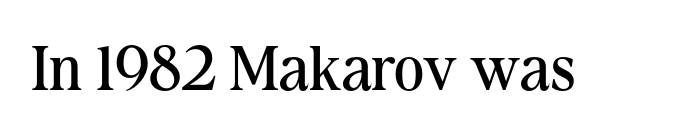
{"serif": "yes", "italic": "no", "bold": "no", "weight": "regular", "width": "normal", "stroke_contrast": "medium", "x_height": "medium", "monospaced": "no", "underline": "no", "letter_spacing": "normal", "letter_spacing_em": 0.0, "glyph_px": 63}
